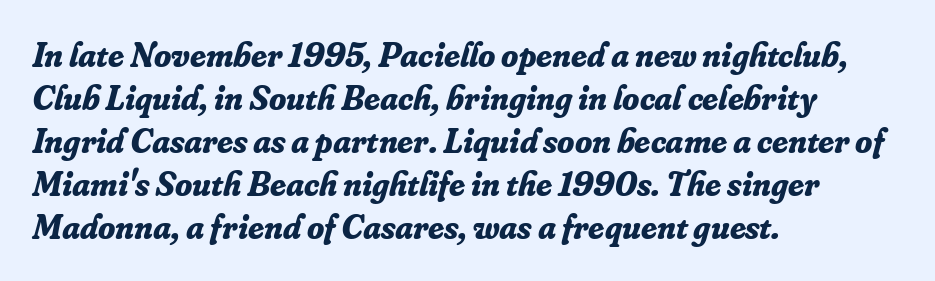
Q: Is the text bold? A: Yes.
Q: Is the text italic (slanted)? A: Yes, it leans right by about 16 degrees.
Q: Is the typeface a serif or a sans-serif typeface? A: Serif.
Q: Is the text underlined? A: No.
Q: How is the paragraph aligned? A: Left-aligned.
Q: Is the spacing between letters normal or unusually wide? A: Normal.
Q: Width (condensed, normal, or wide)? A: Normal.
Q: Stroke contrast? A: Low.
Q: x-height? A: Small.
Q: Monospaced? A: No.
